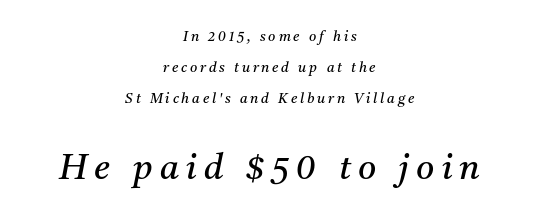
{"serif": "yes", "italic": "yes", "lean": "right", "slant_degrees": 11, "bold": "no", "weight": "regular", "width": "normal", "stroke_contrast": "medium", "x_height": "medium", "monospaced": "no", "underline": "no", "align": "center", "line_spacing": "loose", "line_spacing_ratio": 2.23, "letter_spacing": "wide", "letter_spacing_em": 0.2, "larger_block": "second", "size_ratio": 2.5, "glyph_px": 35}
